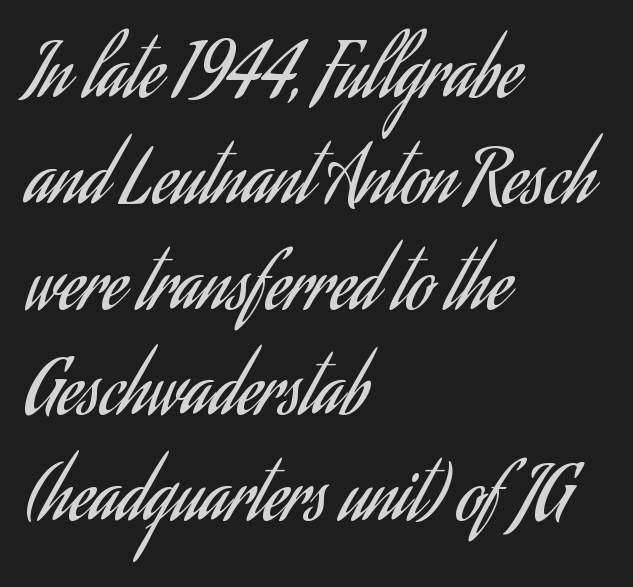
{"serif": "no", "bold": "no", "weight": "regular", "width": "condensed", "stroke_contrast": "low", "x_height": "small", "monospaced": "no", "underline": "no", "align": "left", "line_spacing": "normal", "line_spacing_ratio": 1.43, "letter_spacing": "normal", "letter_spacing_em": 0.0, "glyph_px": 74}
